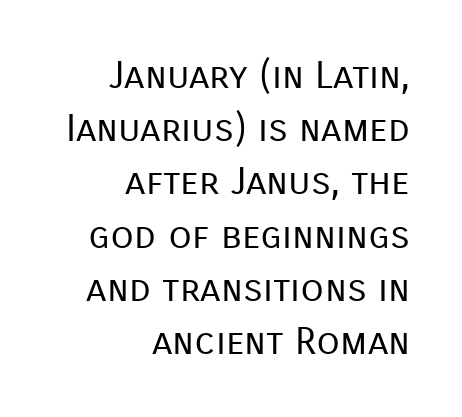
{"serif": "no", "italic": "no", "bold": "no", "weight": "regular", "width": "normal", "stroke_contrast": "low", "x_height": "medium", "monospaced": "no", "underline": "no", "align": "right", "line_spacing": "normal", "line_spacing_ratio": 1.4, "letter_spacing": "normal", "letter_spacing_em": 0.0, "glyph_px": 38}
